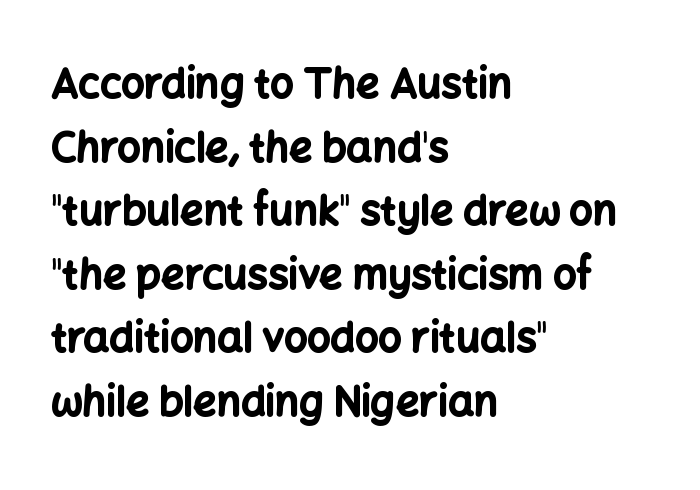
You can tell from the bare stems that sans-serif type was used. Designer's note — italics off, roman on. Notice how descenders clear the ascenders below comfortably — that's standard leading. The strip under each line holds only bare page.
